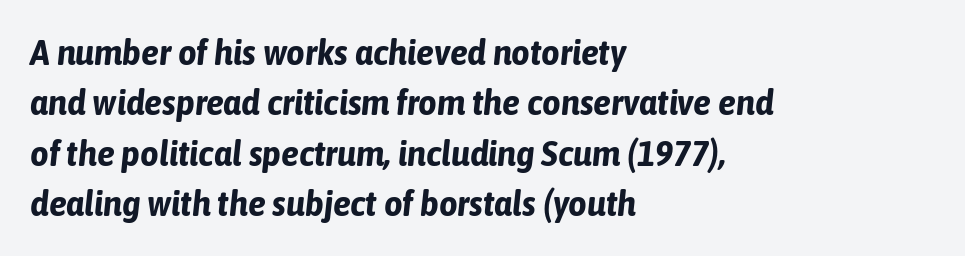
{"italic": "yes", "lean": "right", "slant_degrees": 6, "bold": "yes", "weight": "bold", "width": "condensed", "stroke_contrast": "low", "x_height": "medium", "monospaced": "no", "underline": "no", "align": "left", "line_spacing": "normal", "line_spacing_ratio": 1.4, "letter_spacing": "normal", "letter_spacing_em": 0.0, "glyph_px": 36}
